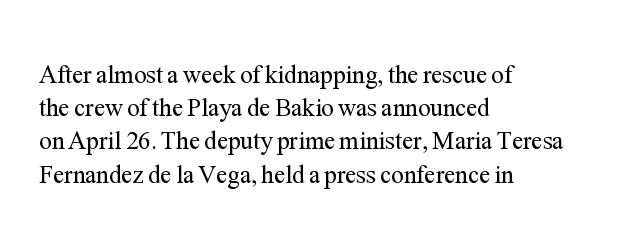
The image shows 25 px text type, upright; set left-aligned, normal line spacing (1.33x), normal letter spacing, not underlined.
